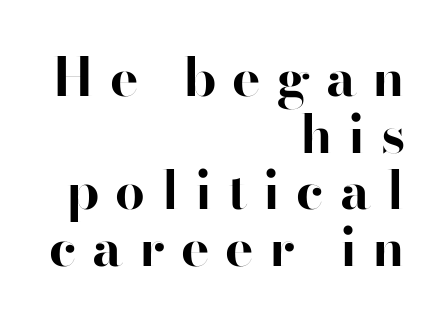
{"serif": "no", "italic": "no", "bold": "yes", "weight": "bold", "width": "normal", "stroke_contrast": "high", "x_height": "small", "monospaced": "no", "underline": "no", "align": "right", "line_spacing": "tight", "line_spacing_ratio": 1.07, "letter_spacing": "wide", "letter_spacing_em": 0.3, "glyph_px": 53}
